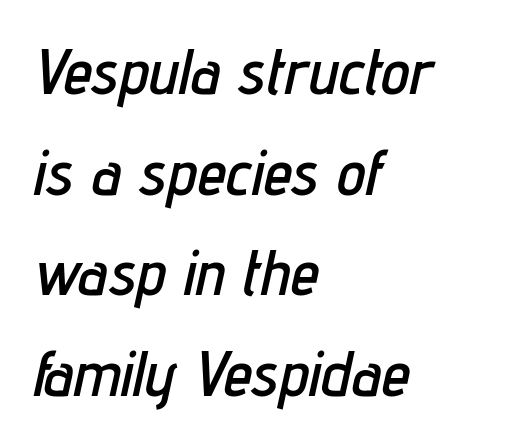
{"italic": "yes", "lean": "right", "slant_degrees": 12, "width": "condensed", "stroke_contrast": "low", "x_height": "medium", "monospaced": "no", "underline": "no", "align": "left", "line_spacing": "normal", "line_spacing_ratio": 1.55, "letter_spacing": "normal", "letter_spacing_em": 0.0, "glyph_px": 65}
